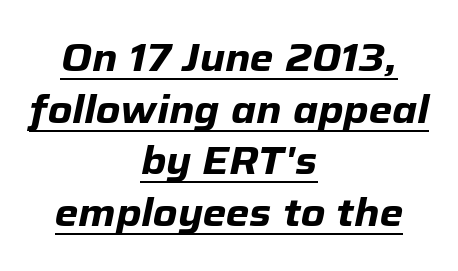
Q: Is the text bold? A: Yes.
Q: Is the text italic (slanted)? A: Yes, it leans right by about 12 degrees.
Q: Is the text underlined? A: Yes.
Q: How is the paragraph aligned? A: Centered.
Q: Is the spacing between letters normal or unusually wide? A: Normal.
Q: Is the spacing between lines tight, normal or loose? A: Normal.
Q: Width (condensed, normal, or wide)? A: Normal.
Q: Stroke contrast? A: Low.
Q: x-height? A: Medium.
Q: Monospaced? A: No.
